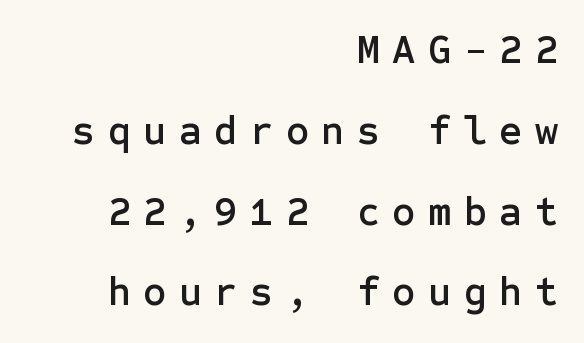
{"serif": "no", "italic": "no", "width": "normal", "stroke_contrast": "low", "x_height": "medium", "underline": "no", "align": "right", "line_spacing": "loose", "line_spacing_ratio": 2.02, "letter_spacing": "wide", "letter_spacing_em": 0.31, "glyph_px": 40}
